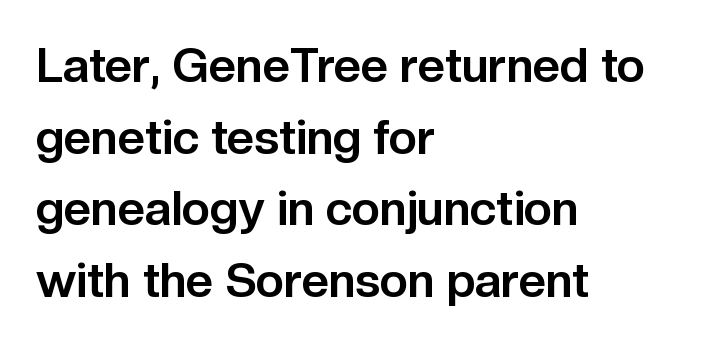
Q: Is the text bold? A: Yes.
Q: Is the text italic (slanted)? A: No, it is upright.
Q: Is the typeface a serif or a sans-serif typeface? A: Sans-serif.
Q: Is the text underlined? A: No.
Q: How is the paragraph aligned? A: Left-aligned.
Q: Is the spacing between letters normal or unusually wide? A: Normal.
Q: Is the spacing between lines tight, normal or loose? A: Normal.
Q: Width (condensed, normal, or wide)? A: Normal.
Q: Stroke contrast? A: Low.
Q: x-height? A: Medium.
Q: Monospaced? A: No.
